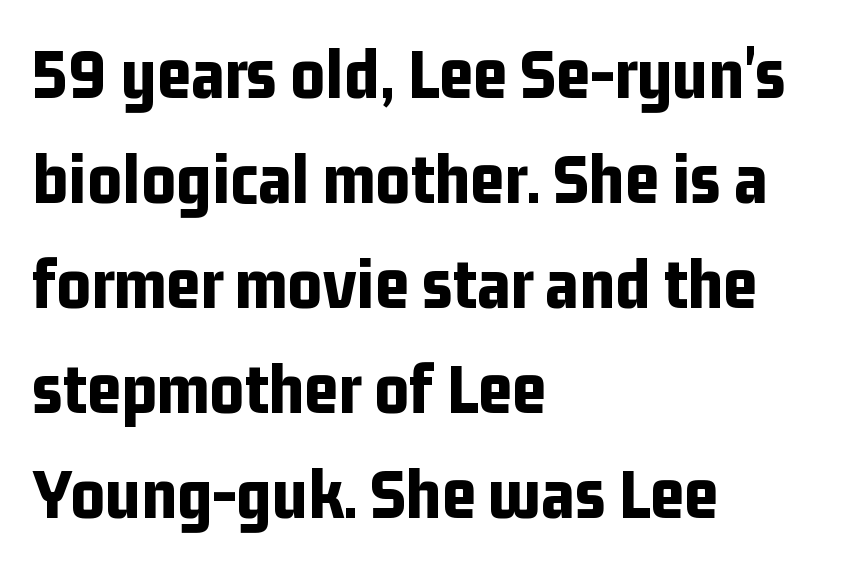
Regarding serifs, this sample does without them. Each line starts at the same left margin while the right side varies. Each row of text sits above clean, open space. Quick note: not italic, upright. You could call the tracking neutral — neither tight nor loose. Leading: standard.
